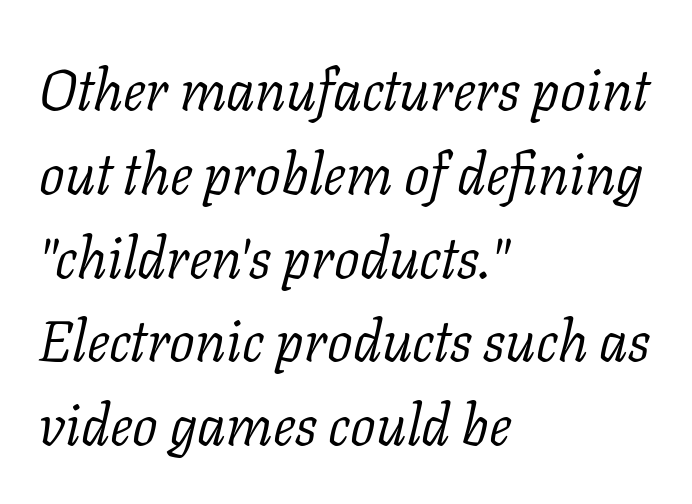
{"serif": "yes", "italic": "yes", "lean": "right", "slant_degrees": 11, "bold": "no", "weight": "light", "width": "normal", "stroke_contrast": "low", "x_height": "medium", "monospaced": "no", "underline": "no", "align": "left", "line_spacing": "normal", "line_spacing_ratio": 1.47, "letter_spacing": "normal", "letter_spacing_em": 0.0, "glyph_px": 57}
